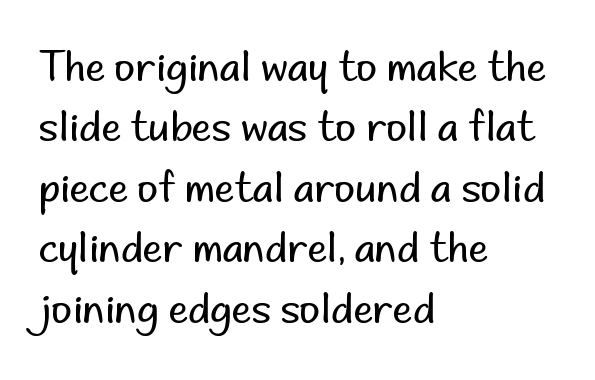
The image shows 40 px regular-weight sans-serif type, upright; set left-aligned, normal line spacing (1.51x), normal letter spacing, not underlined; low stroke contrast and a small x-height.
